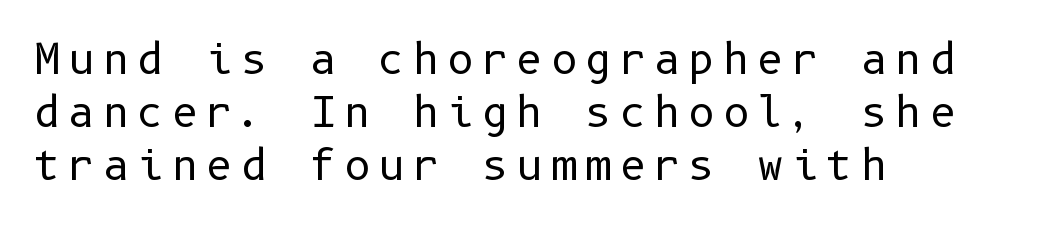
{"serif": "no", "italic": "no", "bold": "no", "weight": "regular", "width": "normal", "stroke_contrast": "low", "x_height": "medium", "underline": "no", "align": "left", "line_spacing": "normal", "line_spacing_ratio": 1.29, "glyph_px": 41}
